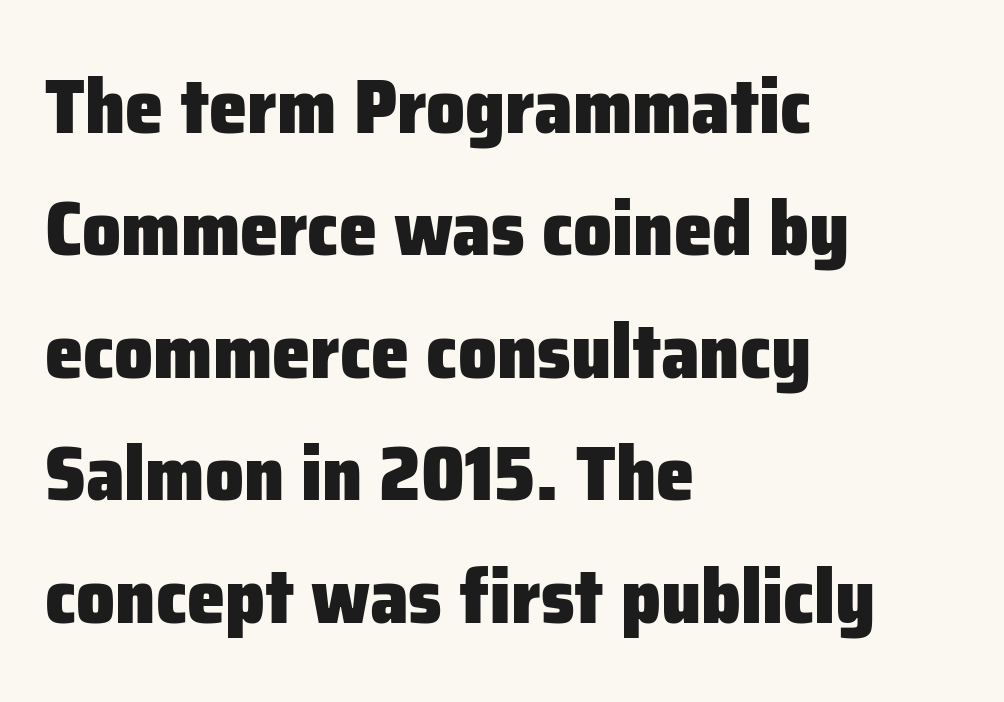
Do the characters align in a grid? No, the font is proportional. Baseline-to-baseline distance is the conventional proportion of letter height. Left-aligned paragraph, ragged on the right. These lines carry a lot of weight — the face is fully bold. The passage shown is typeset with a sans-serif family. You can tell it's not italic because the verticals are truly vertical.
